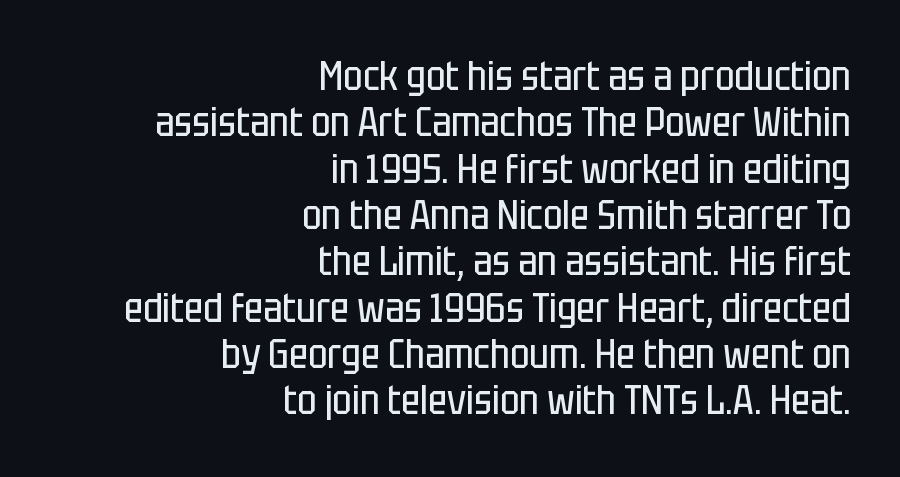
Weight: not bold — regular or lighter. Is there any slant? The stems are plumb. Here the designer chose a conventional face with non-uniform glyph widths. Lines of text with bare space underneath. Nothing unusual about the tracking: characters are spaced as the font intends.
